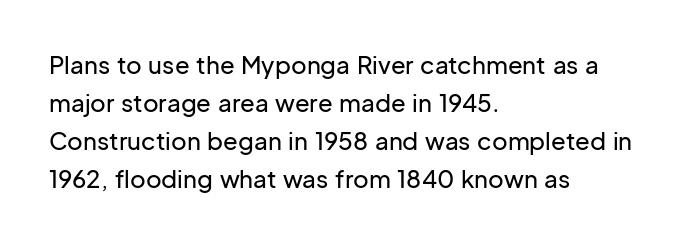
The image shows 24 px text type, upright; set left-aligned, normal line spacing (1.59x), normal letter spacing, not underlined.
